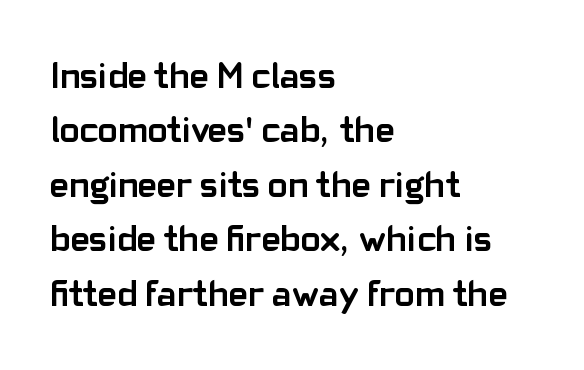
The passage shown is typed in a proportional face where columns would drift. How heavy is the stroke? Heavy — this is a bold. A typesetter would mark this as roman, not italic. Regarding leading, the lines here are spaced in the standard way. Beneath every word, the page is bare.
